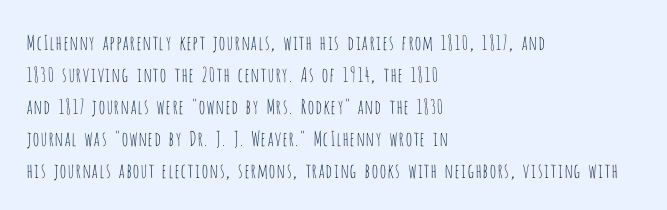
{"italic": "no", "bold": "no", "underline": "no", "align": "left", "line_spacing": "normal", "line_spacing_ratio": 1.6, "letter_spacing": "normal", "letter_spacing_em": 0.0, "glyph_px": 20}
